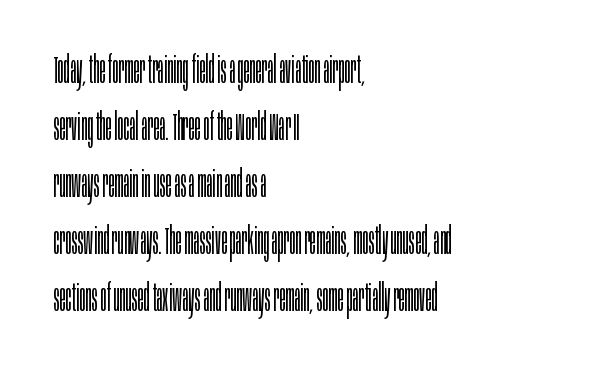
Q: Is the text bold? A: No.
Q: Is the text italic (slanted)? A: No, it is upright.
Q: Is the typeface a serif or a sans-serif typeface? A: Sans-serif.
Q: Is the text underlined? A: No.
Q: How is the paragraph aligned? A: Left-aligned.
Q: Is the spacing between letters normal or unusually wide? A: Normal.
Q: Is the spacing between lines tight, normal or loose? A: Normal.
Q: Width (condensed, normal, or wide)? A: Condensed.
Q: Stroke contrast? A: Low.
Q: x-height? A: Large.
Q: Monospaced? A: No.
